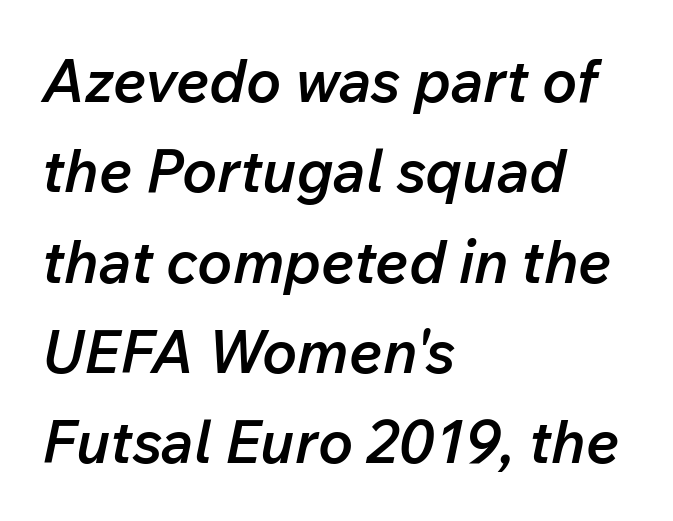
The image shows 59 px semibold type, italic (leaning right); set left-aligned, normal line spacing (1.53x), normal letter spacing, not underlined; low stroke contrast and a medium x-height.
